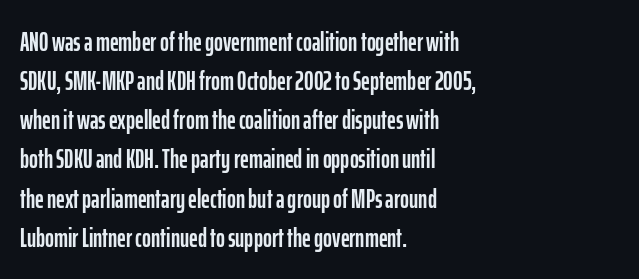
Evenly set lines give the paragraph a standard silhouette. What stands out about the letter spacing? Nothing — it is the standard amount. Glance below the letters and you will spot only blank space. The compositor pushed each line to the left boundary. The axis of the letterforms is exactly vertical.
